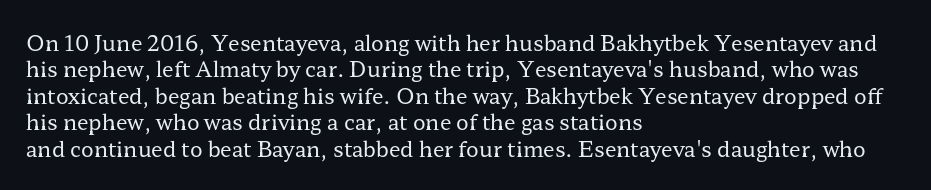
{"italic": "no", "bold": "no", "underline": "no", "align": "left", "line_spacing": "normal", "line_spacing_ratio": 1.26, "letter_spacing": "normal", "letter_spacing_em": 0.0, "glyph_px": 21}
